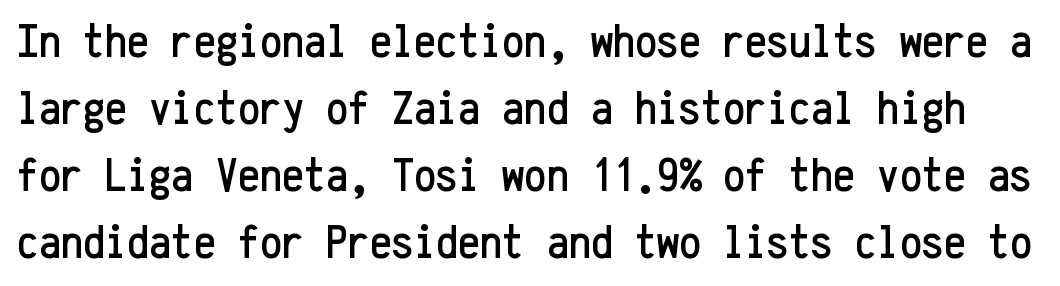
{"serif": "no", "italic": "no", "width": "condensed", "stroke_contrast": "low", "x_height": "medium", "monospaced": "yes", "underline": "no", "line_spacing": "normal", "line_spacing_ratio": 1.37, "letter_spacing": "normal", "letter_spacing_em": 0.0, "glyph_px": 49}
